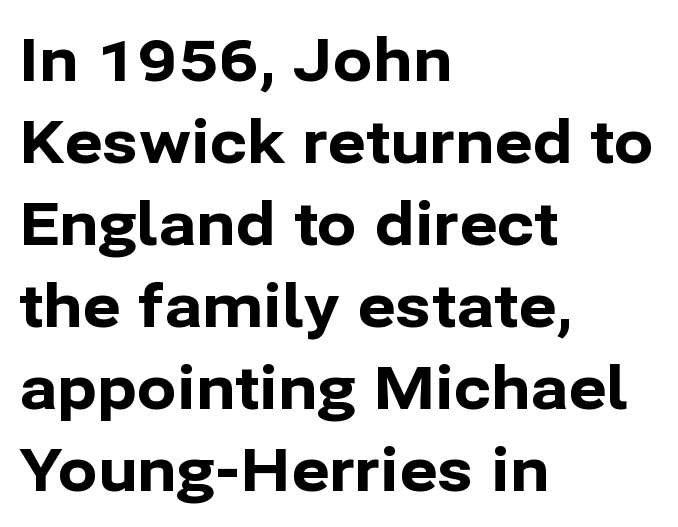
The letters stand straight up with perfectly vertical stems. Does extra space separate the letters? No, they use regular spacing. Plenty of ink on the page — the face is bold. Typographically, this falls in the sans-serif category.
